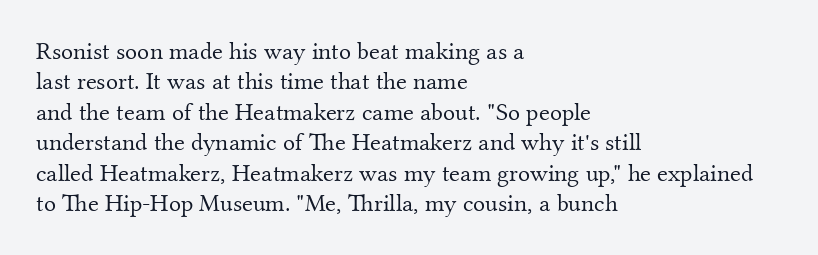
The image shows 25 px text type, upright; set left-aligned, line spacing 1.22x, normal letter spacing, not underlined.
